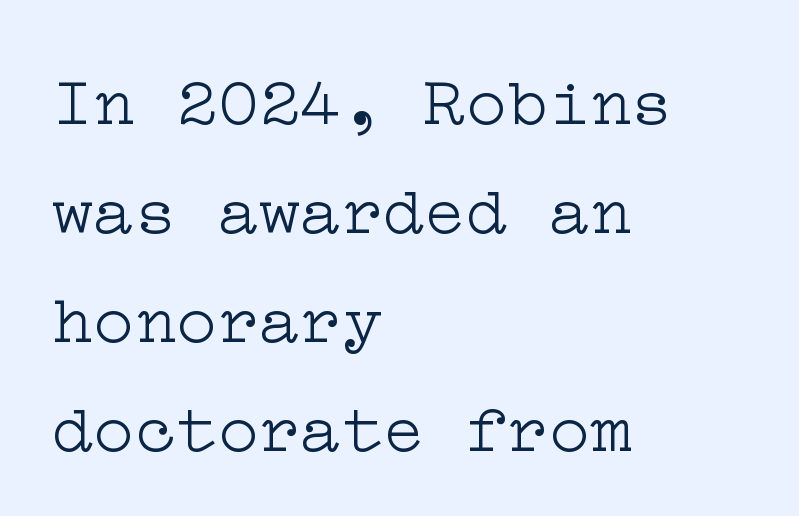
Ordinary non-slanted type is in use. What kind of face is this? One with serifs. Reading down the column, the eye jumps a familiar distance to each next line. Vertical stems look standard width or narrower in stroke. The lines are quadded left. Look at the tracking — it's just the regular setting, nothing added.
